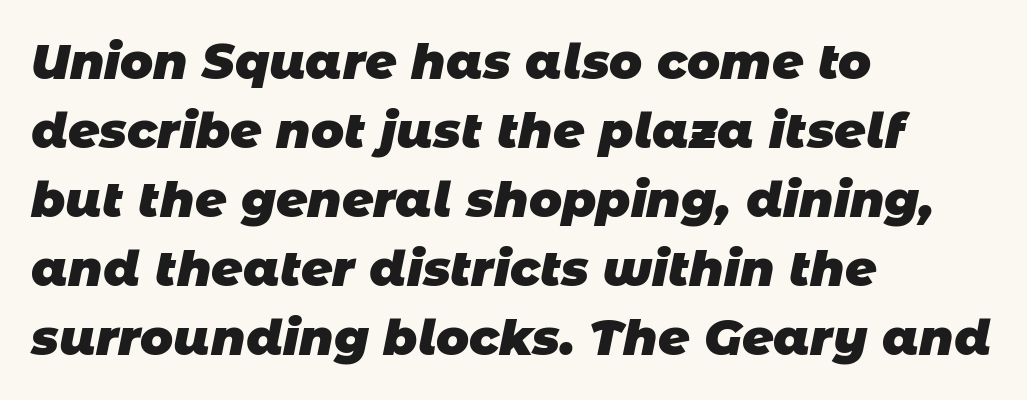
{"serif": "no", "bold": "yes", "weight": "heavy", "width": "normal", "stroke_contrast": "low", "x_height": "large", "monospaced": "no", "underline": "no", "align": "left", "line_spacing": "normal", "line_spacing_ratio": 1.41, "letter_spacing": "normal", "letter_spacing_em": 0.0, "glyph_px": 49}
